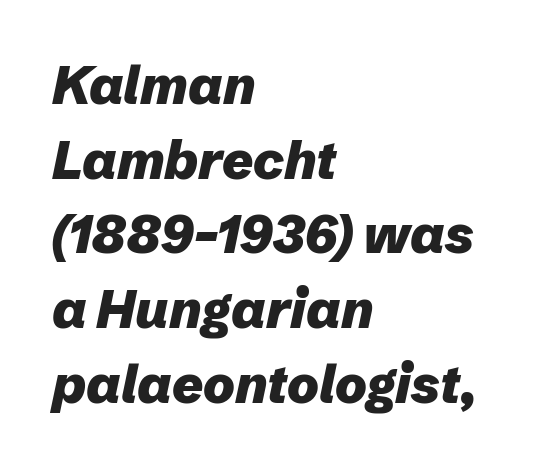
The image shows 53 px heavy type, italic (leaning right); set left-aligned, normal line spacing (1.41x), normal letter spacing, not underlined; low stroke contrast and a medium x-height.
